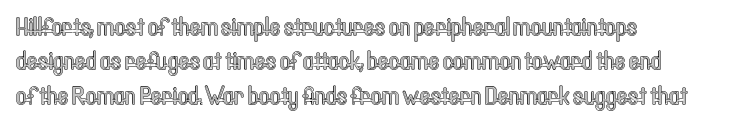
Here the glyphs are tracked normally, forming tight word shapes. Notice how the passage keeps a crisp vertical edge on the left only. A normal amount of white space separates one row of letters from the next. The string is rendered with underlining switched off.
